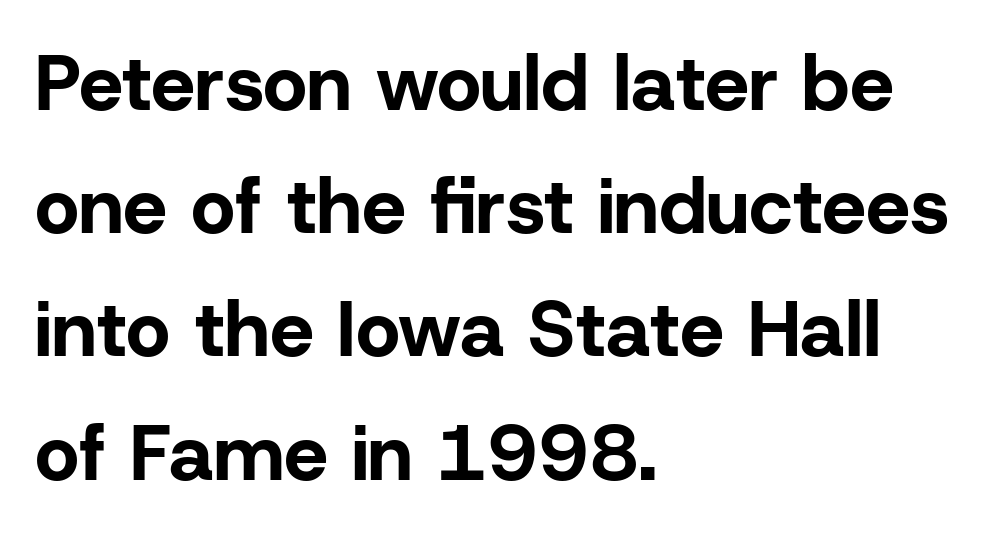
{"serif": "no", "italic": "no", "bold": "yes", "weight": "bold", "width": "normal", "stroke_contrast": "low", "x_height": "medium", "monospaced": "no", "underline": "no", "align": "left", "line_spacing": "normal", "line_spacing_ratio": 1.58, "letter_spacing": "normal", "letter_spacing_em": 0.0, "glyph_px": 78}
